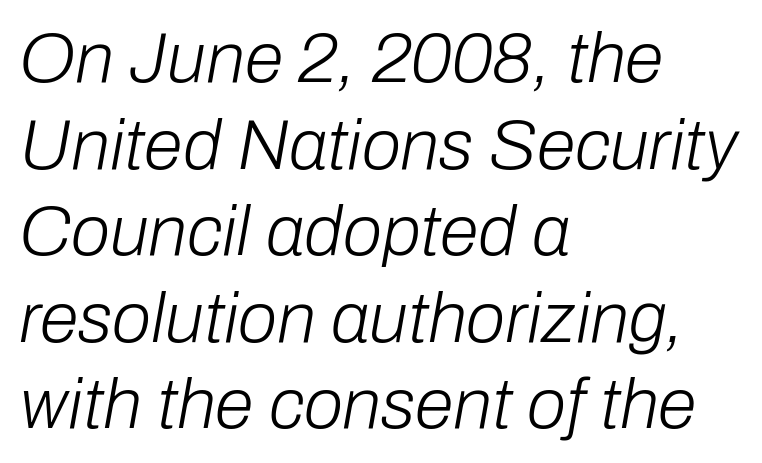
Q: Is the text bold? A: No.
Q: Is the text italic (slanted)? A: Yes, it leans right by about 10 degrees.
Q: Is the text underlined? A: No.
Q: How is the paragraph aligned? A: Left-aligned.
Q: Is the spacing between letters normal or unusually wide? A: Normal.
Q: Width (condensed, normal, or wide)? A: Normal.
Q: Stroke contrast? A: Low.
Q: x-height? A: Medium.
Q: Monospaced? A: No.
